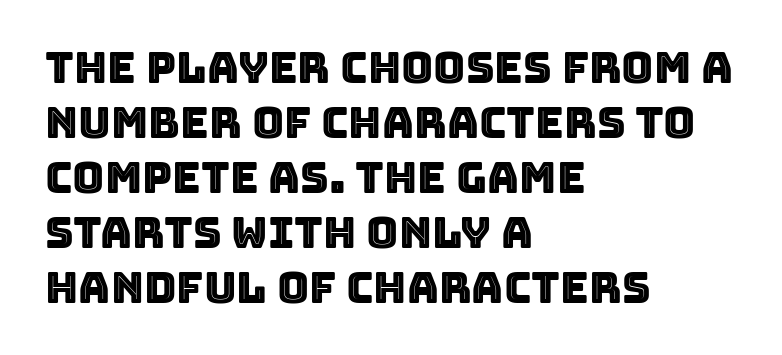
Q: Is the text italic (slanted)? A: No, it is upright.
Q: Is the text underlined? A: No.
Q: How is the paragraph aligned? A: Left-aligned.
Q: Is the spacing between letters normal or unusually wide? A: Normal.
Q: Is the spacing between lines tight, normal or loose? A: Normal.
Q: Width (condensed, normal, or wide)? A: Normal.
Q: x-height? A: Large.
Q: Monospaced? A: No.
